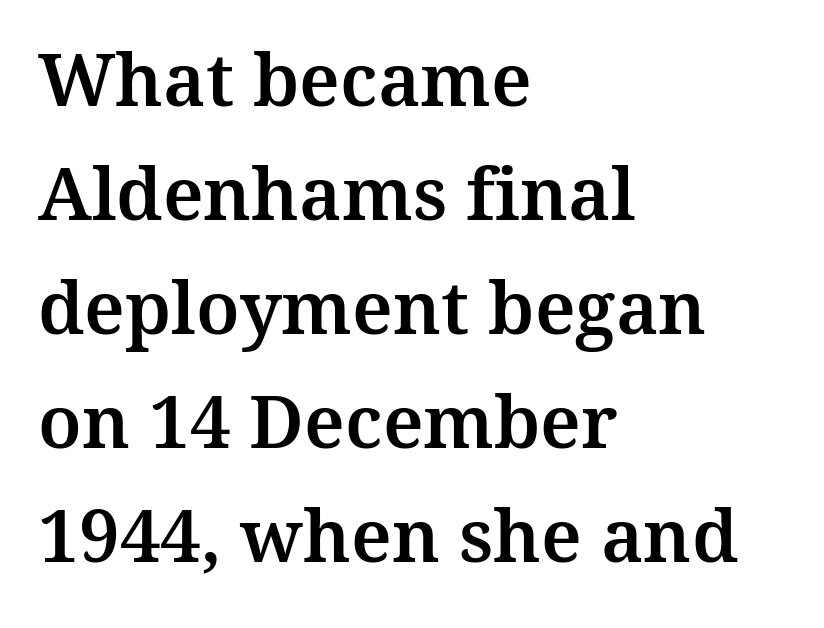
{"serif": "yes", "italic": "no", "width": "normal", "stroke_contrast": "medium", "x_height": "medium", "monospaced": "no", "underline": "no", "align": "left", "line_spacing": "normal", "line_spacing_ratio": 1.56, "letter_spacing": "normal", "letter_spacing_em": 0.0, "glyph_px": 73}
